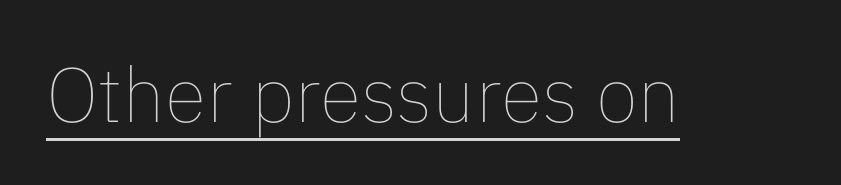
Q: Is the text bold? A: No.
Q: Is the text italic (slanted)? A: No, it is upright.
Q: Is the text underlined? A: Yes.
Q: Is the spacing between letters normal or unusually wide? A: Normal.
Q: Width (condensed, normal, or wide)? A: Normal.
Q: Stroke contrast? A: Low.
Q: x-height? A: Medium.
Q: Monospaced? A: No.
